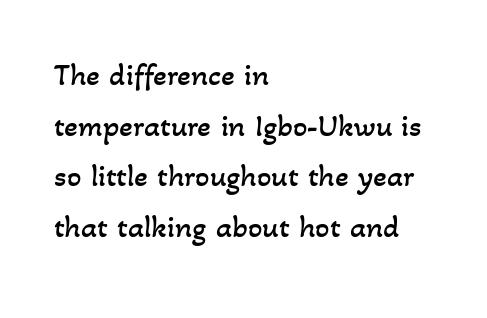
Q: Is the text bold? A: No.
Q: Is the text underlined? A: No.
Q: How is the paragraph aligned? A: Left-aligned.
Q: Is the spacing between letters normal or unusually wide? A: Normal.
Q: Is the spacing between lines tight, normal or loose? A: Normal.
Q: Width (condensed, normal, or wide)? A: Normal.
Q: Stroke contrast? A: Low.
Q: x-height? A: Small.
Q: Monospaced? A: No.
